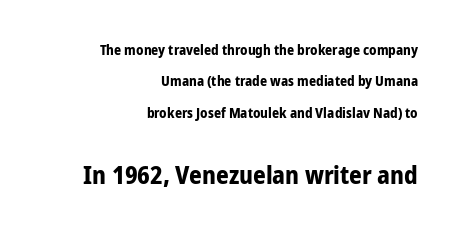
The block sitting lower on the canvas is the one with enlarged characters. Unmarked baselines from the first word to the last. Whoever set this chose breathing room over compactness in the vertical rhythm. What stands out about the letter spacing? Nothing — it is the standard amount.
